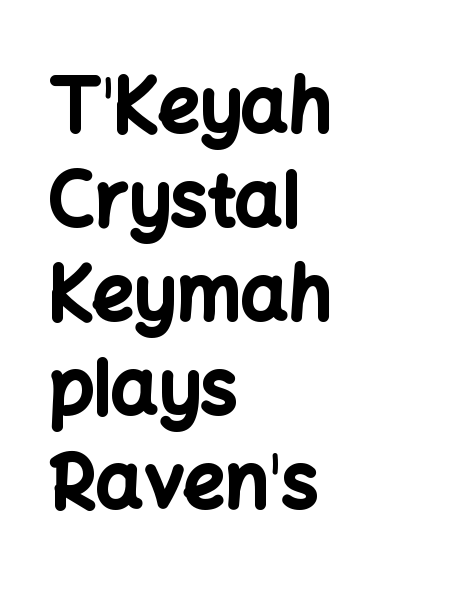
The font family rendered here belongs to the sans-serif group. A typesetter would call this zero additional tracking. This sample is left-justified, so line endings fall wherever the words run out. Has an underline been added? It has not.
